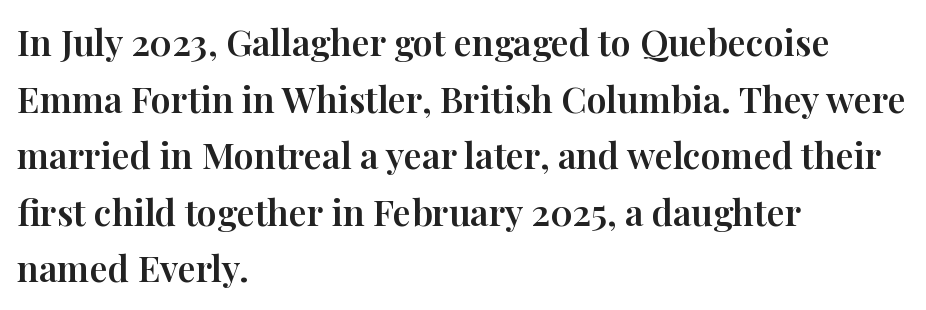
{"serif": "yes", "italic": "no", "width": "normal", "stroke_contrast": "high", "x_height": "medium", "monospaced": "no", "underline": "no", "align": "left", "line_spacing": "normal", "line_spacing_ratio": 1.57, "letter_spacing": "normal", "letter_spacing_em": 0.0, "glyph_px": 36}
